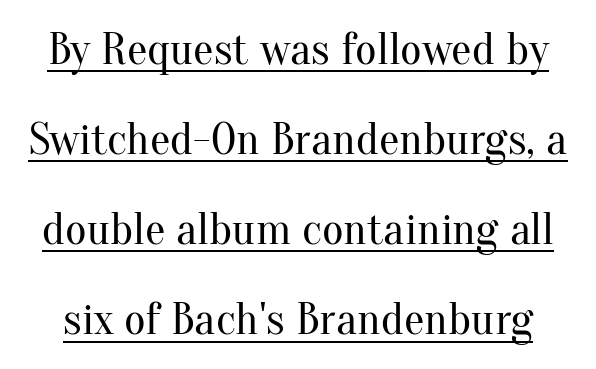
Small tapered or slab feet sit at the stroke ends, so this counts as serif. Airy leading. Posture: straight, roman, zero tilt. Do the characters align in a grid? No, the font is proportional. Caption: lettering with a line underneath. Heaviness? Minimal to ordinary, like unemphasized prose.
